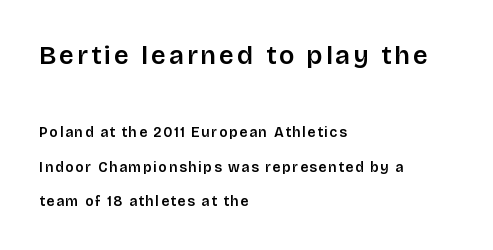
{"italic": "no", "bold": "semi", "underline": "no", "align": "left", "line_spacing": "loose", "line_spacing_ratio": 2.45, "larger_block": "first", "size_ratio": 1.86, "glyph_px": 26}
